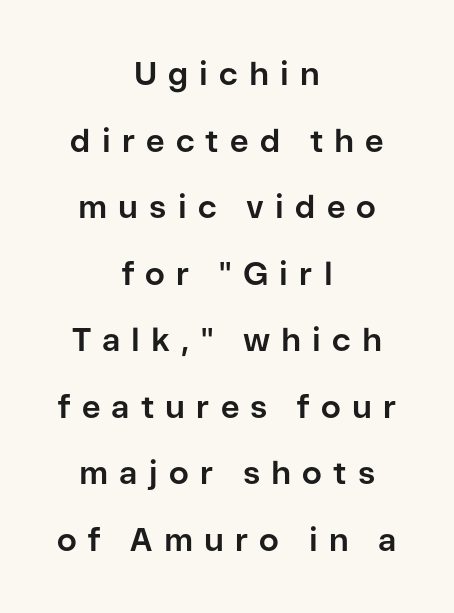
Q: Is the text bold? A: Yes.
Q: Is the text italic (slanted)? A: No, it is upright.
Q: Is the typeface a serif or a sans-serif typeface? A: Sans-serif.
Q: Is the text underlined? A: No.
Q: How is the paragraph aligned? A: Centered.
Q: Is the spacing between letters normal or unusually wide? A: Unusually wide.
Q: Is the spacing between lines tight, normal or loose? A: Loose.
Q: Width (condensed, normal, or wide)? A: Normal.
Q: Stroke contrast? A: Low.
Q: x-height? A: Medium.
Q: Monospaced? A: No.
